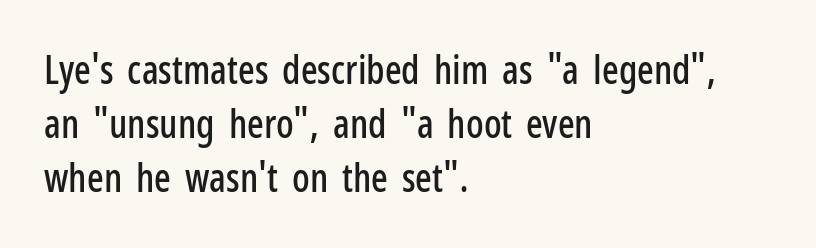
{"serif": "no", "italic": "no", "width": "condensed", "stroke_contrast": "low", "x_height": "medium", "monospaced": "no", "underline": "no", "align": "left", "line_spacing": "normal", "line_spacing_ratio": 1.38, "letter_spacing": "normal", "letter_spacing_em": 0.0, "glyph_px": 39}
